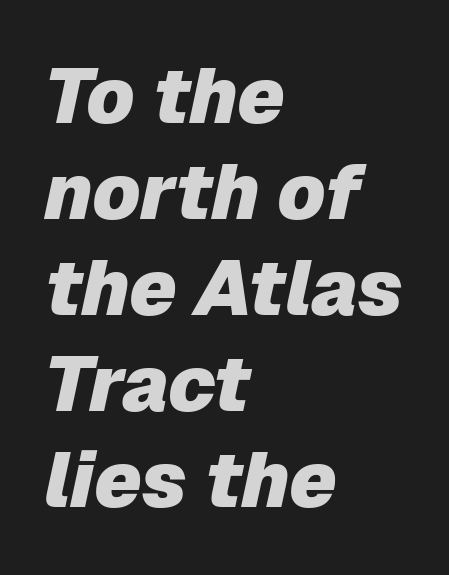
Compared with a centered layout, this one pins lines to the left instead. The passage shown has conventional tracking throughout. Students, this is bold: see how much ink each stroke carries. Compared with ordinary roman type, these characters are visibly tilted. Proportional: the letters do not fall into vertical columns. The specimen omits any rule beneath the text block's lines.
